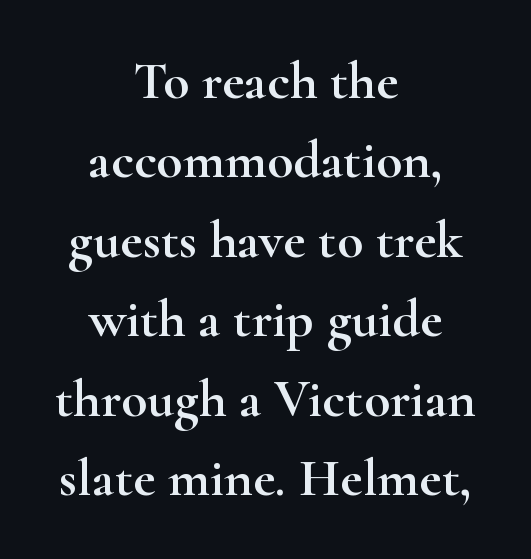
The image shows 54 px wide serif type, upright; set centered, normal line spacing (1.47x), normal letter spacing, not underlined; high stroke contrast and a small x-height.
